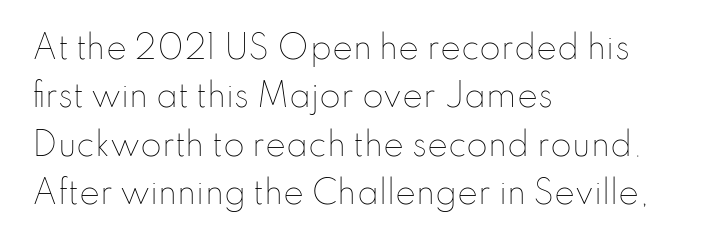
{"italic": "no", "bold": "no", "weight": "thin", "width": "normal", "stroke_contrast": "low", "x_height": "small", "monospaced": "no", "underline": "no", "align": "left", "line_spacing": "normal", "line_spacing_ratio": 1.56, "letter_spacing": "normal", "letter_spacing_em": 0.0, "glyph_px": 31}
